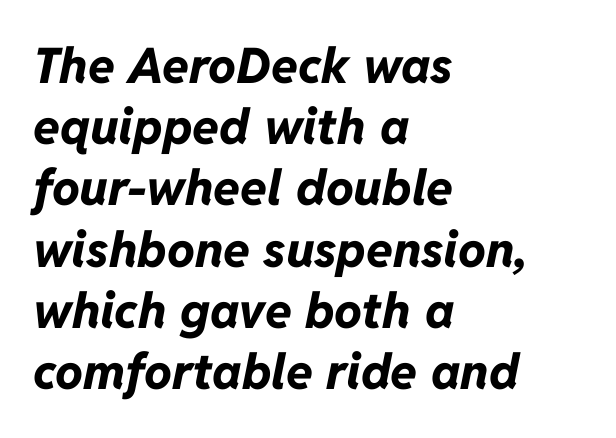
Q: Is the text bold? A: Yes.
Q: Is the text italic (slanted)? A: Yes, it leans right by about 11 degrees.
Q: Is the text underlined? A: No.
Q: How is the paragraph aligned? A: Left-aligned.
Q: Is the spacing between letters normal or unusually wide? A: Normal.
Q: Is the spacing between lines tight, normal or loose? A: Normal.
Q: Width (condensed, normal, or wide)? A: Normal.
Q: Stroke contrast? A: Low.
Q: x-height? A: Medium.
Q: Monospaced? A: No.
